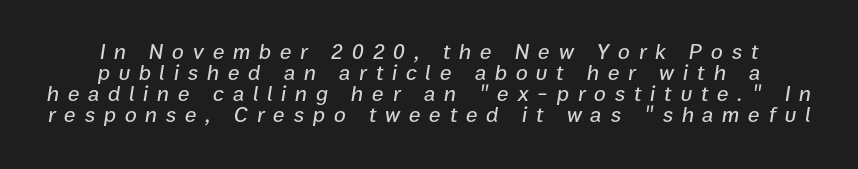
{"italic": "yes", "lean": "right", "slant_degrees": 9, "underline": "no", "line_spacing": "tight", "line_spacing_ratio": 0.96, "letter_spacing": "wide", "letter_spacing_em": 0.39, "glyph_px": 22}
